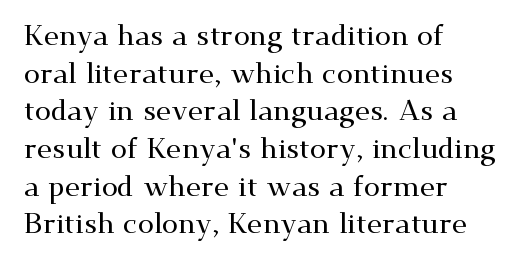
{"serif": "yes", "italic": "no", "width": "wide", "stroke_contrast": "medium", "x_height": "small", "monospaced": "no", "underline": "no", "align": "left", "line_spacing": "normal", "line_spacing_ratio": 1.3, "letter_spacing": "normal", "letter_spacing_em": 0.0, "glyph_px": 29}
